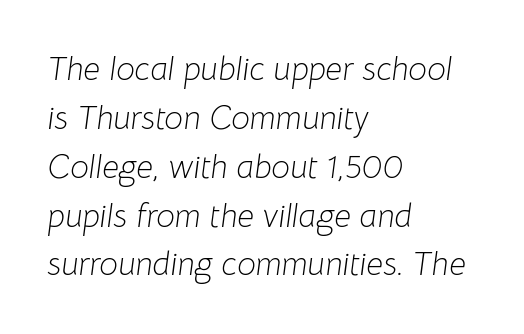
Q: Is the text bold? A: No.
Q: Is the text italic (slanted)? A: Yes, it leans right by about 8 degrees.
Q: Is the text underlined? A: No.
Q: How is the paragraph aligned? A: Left-aligned.
Q: Is the spacing between letters normal or unusually wide? A: Normal.
Q: Is the spacing between lines tight, normal or loose? A: Normal.
Q: Width (condensed, normal, or wide)? A: Normal.
Q: Stroke contrast? A: Low.
Q: x-height? A: Medium.
Q: Monospaced? A: No.
